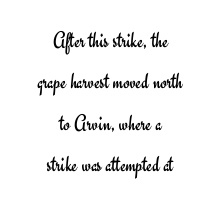
The rendering positions every line midway between the sides. Has an underline been added? It has not. Tracking value appears to be zero — textbook default spacing. No extra ink here — the face is not bold.
